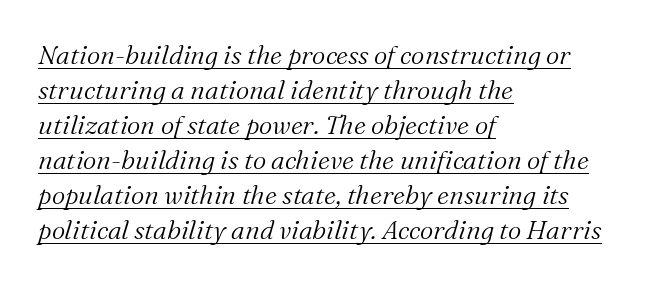
The image shows 26 px text type, italic (leaning right); set left-aligned, normal line spacing (1.35x), normal letter spacing, underlined.
